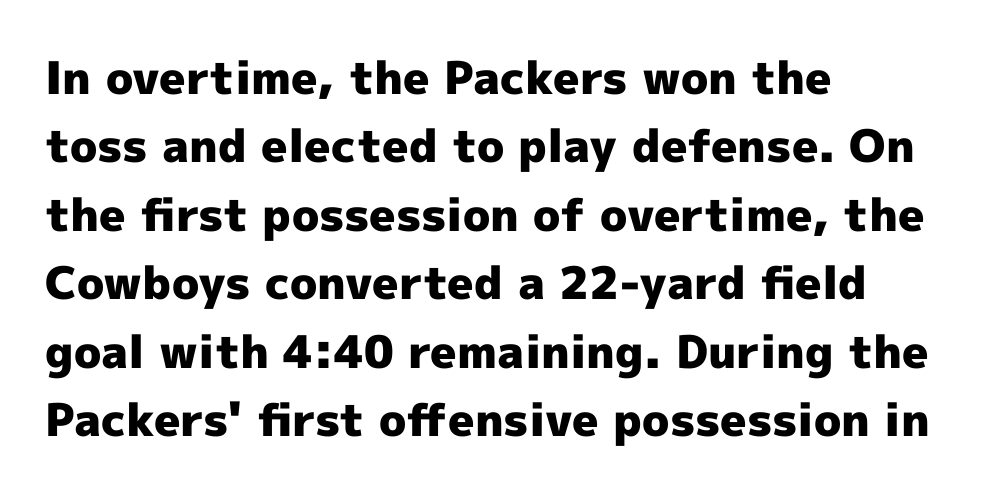
{"serif": "no", "italic": "no", "bold": "yes", "weight": "heavy", "width": "normal", "x_height": "medium", "monospaced": "no", "underline": "no", "align": "left", "line_spacing": "normal", "line_spacing_ratio": 1.52, "letter_spacing": "normal", "letter_spacing_em": 0.0, "glyph_px": 45}
